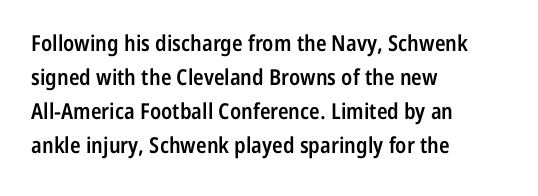
Q: Is the text bold? A: Semi-bold.
Q: Is the text italic (slanted)? A: No, it is upright.
Q: Is the text underlined? A: No.
Q: How is the paragraph aligned? A: Left-aligned.
Q: Is the spacing between letters normal or unusually wide? A: Normal.
Q: Is the spacing between lines tight, normal or loose? A: Normal.
